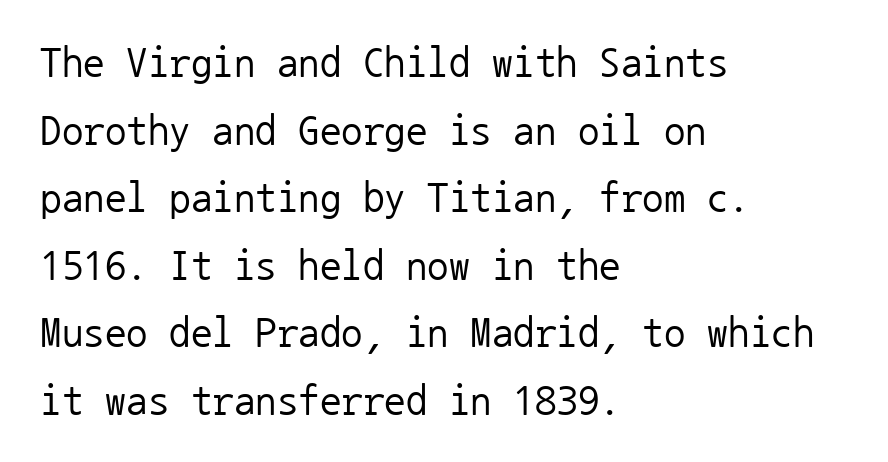
{"serif": "no", "italic": "no", "bold": "no", "weight": "regular", "width": "normal", "stroke_contrast": "low", "x_height": "medium", "monospaced": "yes", "underline": "no", "align": "left", "line_spacing": "normal", "line_spacing_ratio": 1.57, "letter_spacing": "normal", "letter_spacing_em": 0.0, "glyph_px": 43}
